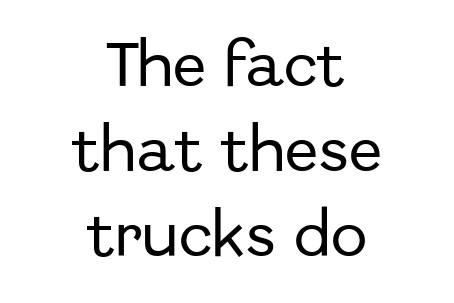
Q: Is the text italic (slanted)? A: No, it is upright.
Q: Is the typeface a serif or a sans-serif typeface? A: Sans-serif.
Q: Is the text underlined? A: No.
Q: How is the paragraph aligned? A: Centered.
Q: Is the spacing between letters normal or unusually wide? A: Normal.
Q: Width (condensed, normal, or wide)? A: Normal.
Q: Stroke contrast? A: Low.
Q: x-height? A: Medium.
Q: Monospaced? A: No.
